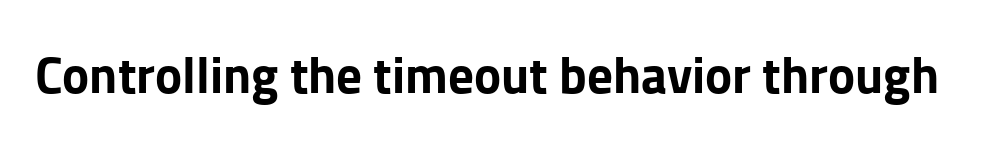
The image shows 51 px bold sans-serif type, upright; set normal letter spacing, not underlined; low stroke contrast and a medium x-height.
